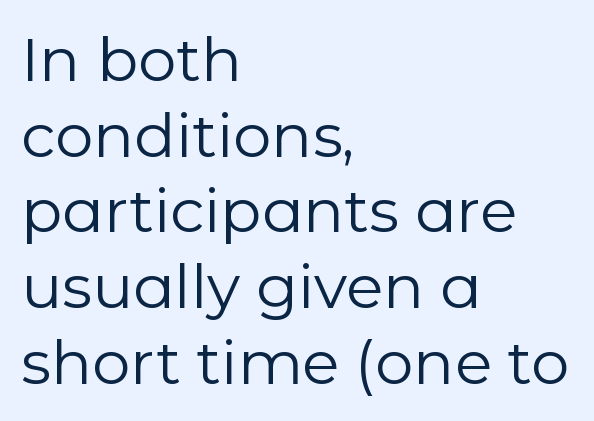
This sample uses a sans-serif face. Summary of weight: not heavy and not bold. The typography opts for an upright posture over an oblique one. Short note: letters normally spaced. In CSS terms this would be text-align: left. The area under the type is left untouched.
